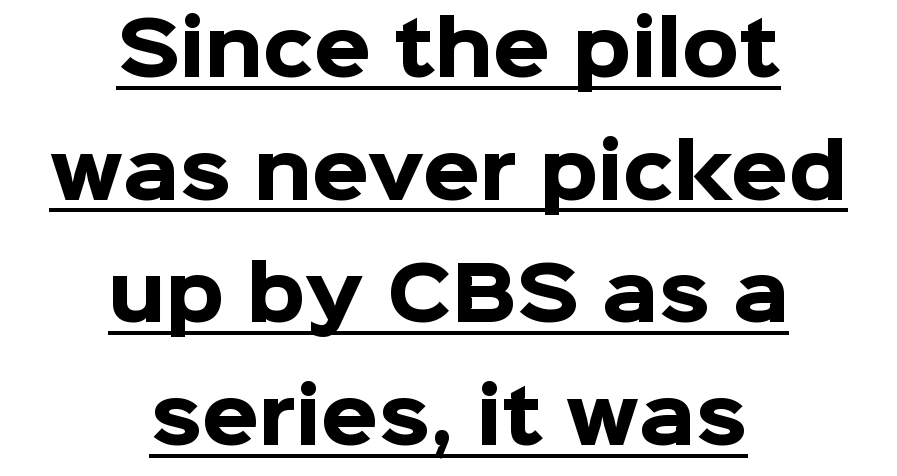
{"serif": "no", "italic": "no", "bold": "yes", "weight": "heavy", "width": "normal", "stroke_contrast": "low", "x_height": "medium", "monospaced": "no", "underline": "yes", "align": "center", "line_spacing": "normal", "line_spacing_ratio": 1.68, "letter_spacing": "normal", "letter_spacing_em": 0.0, "glyph_px": 73}
